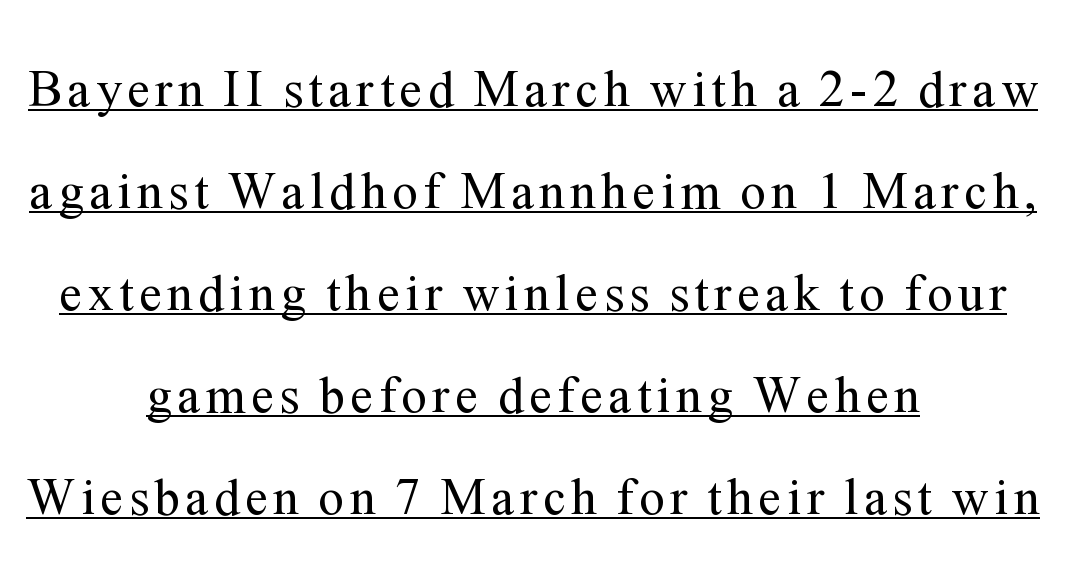
Q: Is the text bold? A: No.
Q: Is the text italic (slanted)? A: No, it is upright.
Q: Is the typeface a serif or a sans-serif typeface? A: Serif.
Q: Is the text underlined? A: Yes.
Q: How is the paragraph aligned? A: Centered.
Q: Is the spacing between lines tight, normal or loose? A: Loose.
Q: Width (condensed, normal, or wide)? A: Normal.
Q: Stroke contrast? A: Medium.
Q: x-height? A: Medium.
Q: Monospaced? A: No.
